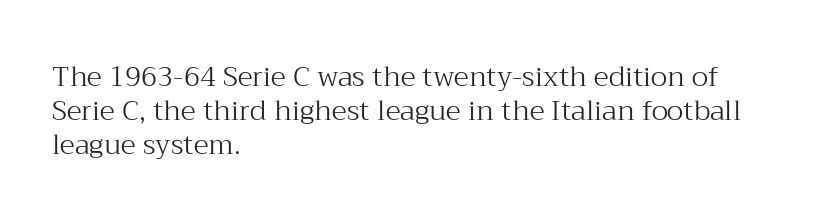
Q: Is the text bold? A: No.
Q: Is the text italic (slanted)? A: No, it is upright.
Q: Is the typeface a serif or a sans-serif typeface? A: Serif.
Q: Is the text underlined? A: No.
Q: How is the paragraph aligned? A: Left-aligned.
Q: Is the spacing between letters normal or unusually wide? A: Normal.
Q: Width (condensed, normal, or wide)? A: Normal.
Q: Stroke contrast? A: Medium.
Q: x-height? A: Medium.
Q: Monospaced? A: No.
